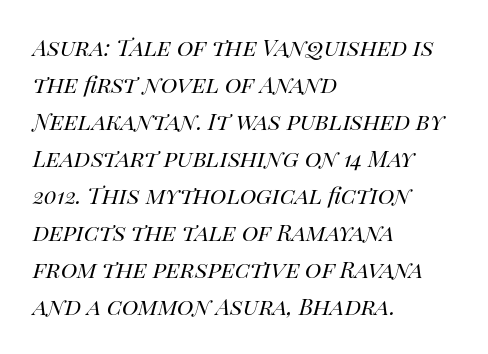
The image shows 28 px regular-weight type, italic (leaning right); set left-aligned, normal line spacing (1.32x), normal letter spacing, not underlined; high stroke contrast and a large x-height.
